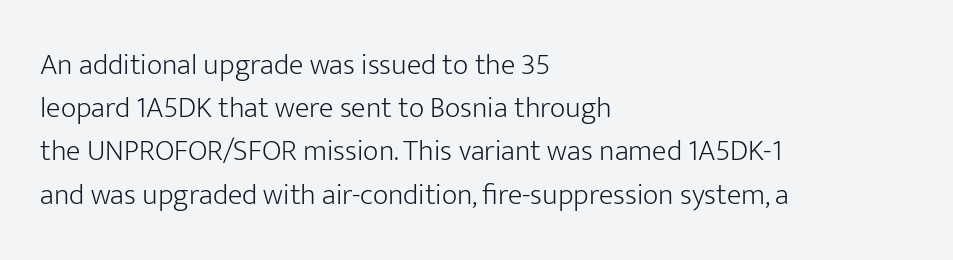
The image shows 30 px light sans-serif type, upright; set left-aligned, normal line spacing (1.44x), normal letter spacing, not underlined; low stroke contrast and a medium x-height.
